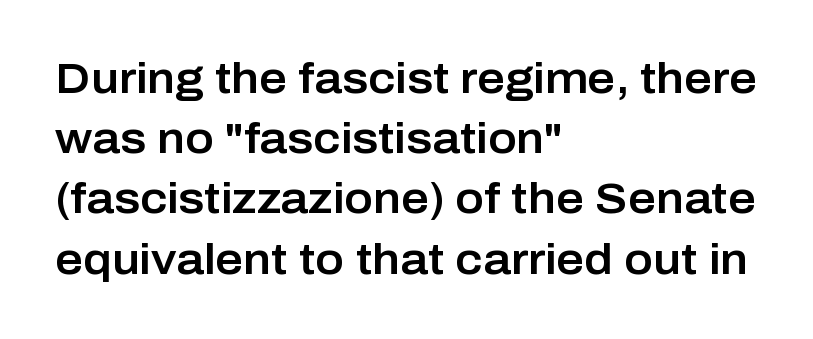
Q: Is the text italic (slanted)? A: No, it is upright.
Q: Is the typeface a serif or a sans-serif typeface? A: Sans-serif.
Q: Is the text underlined? A: No.
Q: How is the paragraph aligned? A: Left-aligned.
Q: Is the spacing between letters normal or unusually wide? A: Normal.
Q: Is the spacing between lines tight, normal or loose? A: Normal.
Q: Width (condensed, normal, or wide)? A: Normal.
Q: Stroke contrast? A: Low.
Q: x-height? A: Medium.
Q: Monospaced? A: No.
